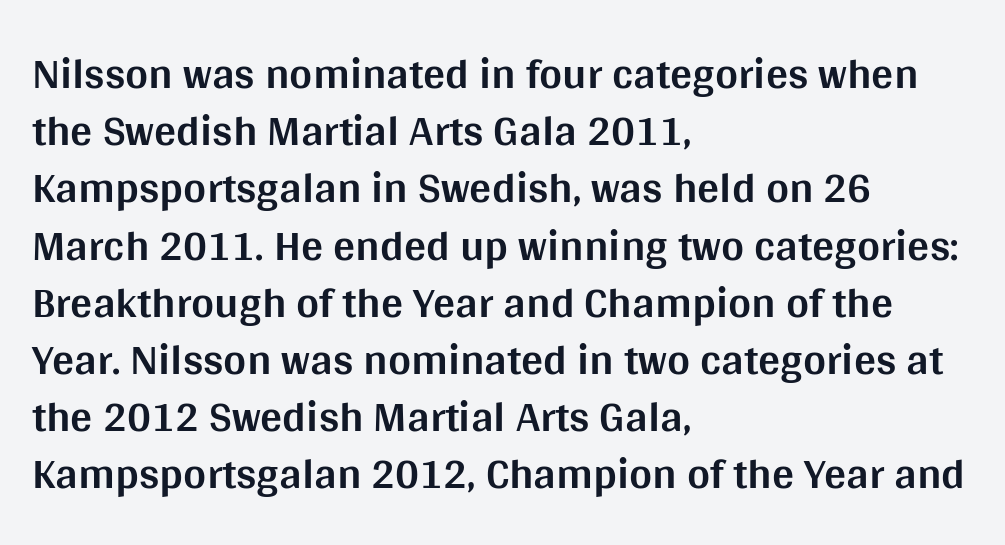
Q: Is the text bold? A: Yes.
Q: Is the text italic (slanted)? A: No, it is upright.
Q: Is the typeface a serif or a sans-serif typeface? A: Sans-serif.
Q: Is the text underlined? A: No.
Q: How is the paragraph aligned? A: Left-aligned.
Q: Is the spacing between letters normal or unusually wide? A: Normal.
Q: Is the spacing between lines tight, normal or loose? A: Normal.
Q: Width (condensed, normal, or wide)? A: Normal.
Q: Stroke contrast? A: Medium.
Q: x-height? A: Large.
Q: Monospaced? A: No.
